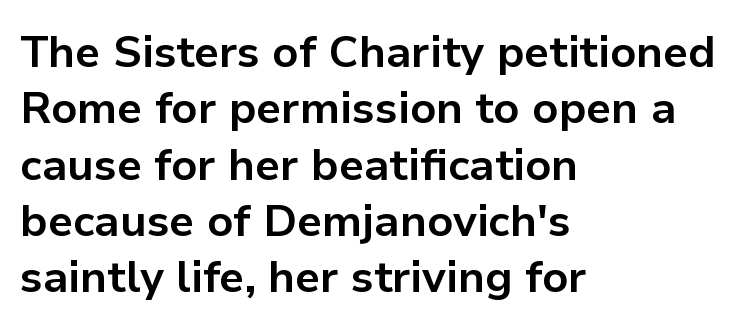
Q: Is the text bold? A: Yes.
Q: Is the text italic (slanted)? A: No, it is upright.
Q: Is the typeface a serif or a sans-serif typeface? A: Sans-serif.
Q: Is the text underlined? A: No.
Q: How is the paragraph aligned? A: Left-aligned.
Q: Is the spacing between letters normal or unusually wide? A: Normal.
Q: Is the spacing between lines tight, normal or loose? A: Normal.
Q: Width (condensed, normal, or wide)? A: Normal.
Q: Stroke contrast? A: Low.
Q: x-height? A: Medium.
Q: Monospaced? A: No.
